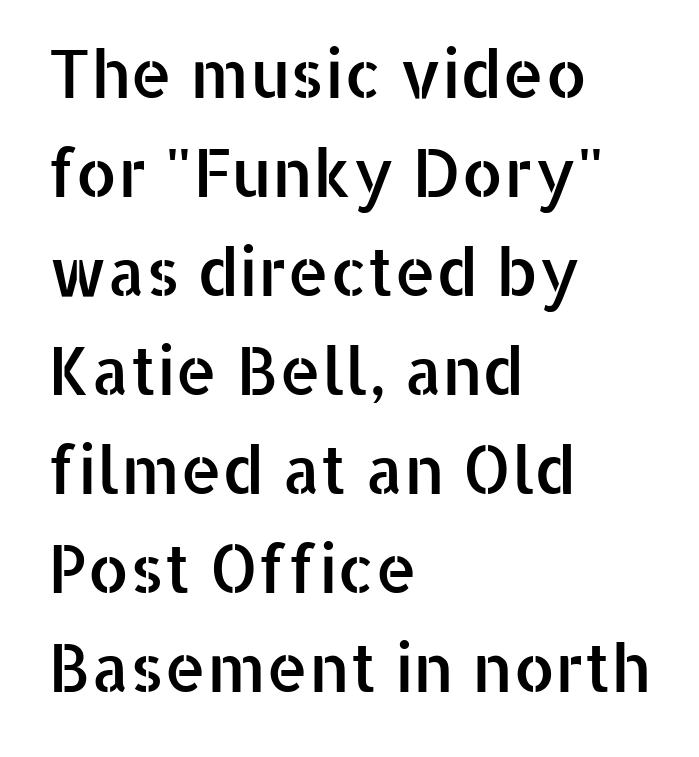
{"serif": "no", "italic": "no", "width": "normal", "stroke_contrast": "low", "x_height": "medium", "monospaced": "no", "underline": "no", "align": "left", "line_spacing": "normal", "line_spacing_ratio": 1.5, "letter_spacing": "normal", "letter_spacing_em": 0.0, "glyph_px": 66}
